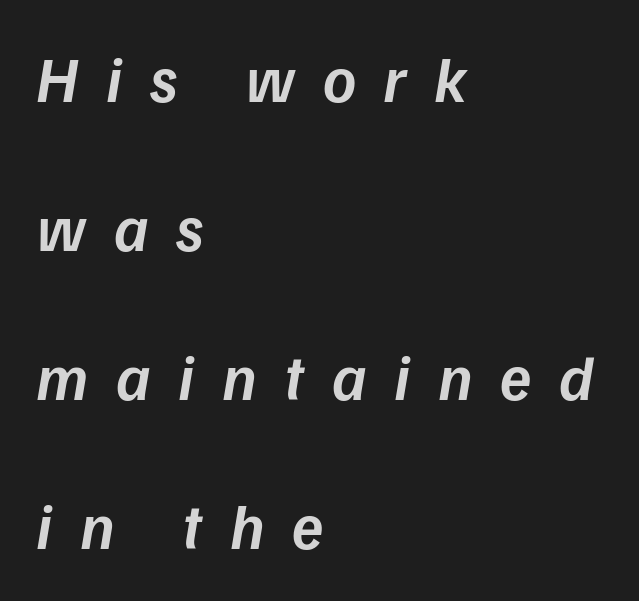
{"italic": "yes", "lean": "right", "slant_degrees": 9, "bold": "semi", "weight": "semibold", "width": "normal", "stroke_contrast": "low", "x_height": "medium", "monospaced": "no", "underline": "no", "align": "left", "line_spacing": "loose", "line_spacing_ratio": 2.33, "letter_spacing": "wide", "letter_spacing_em": 0.43, "glyph_px": 64}
